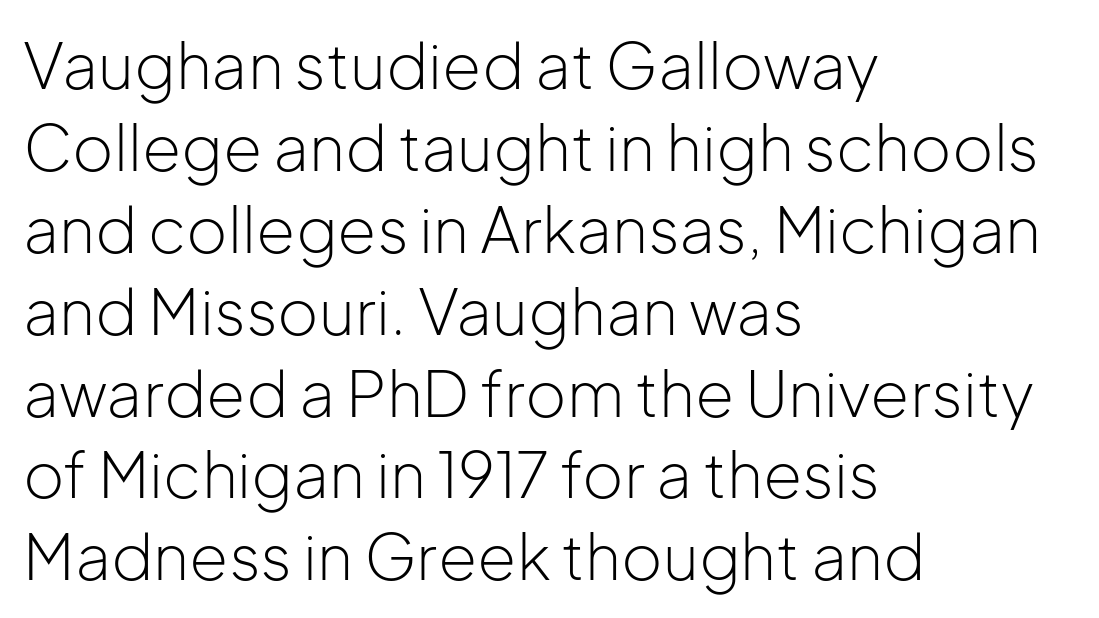
The image shows 63 px light sans-serif type, upright; set left-aligned, normal line spacing (1.3x), normal letter spacing, not underlined; low stroke contrast and a medium x-height.
